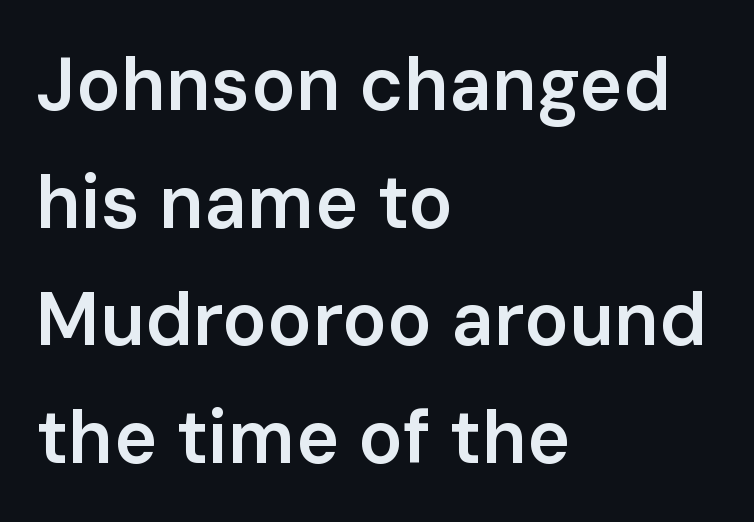
{"serif": "no", "italic": "no", "bold": "semi", "weight": "semibold", "width": "normal", "stroke_contrast": "low", "x_height": "medium", "monospaced": "no", "underline": "no", "align": "left", "line_spacing": "normal", "line_spacing_ratio": 1.59, "letter_spacing": "normal", "letter_spacing_em": 0.0, "glyph_px": 74}
